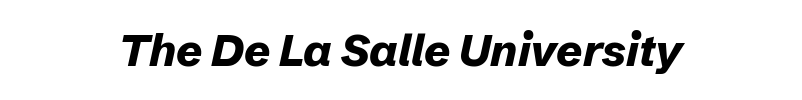
{"italic": "yes", "lean": "right", "slant_degrees": 12, "bold": "yes", "weight": "bold", "width": "normal", "stroke_contrast": "low", "x_height": "medium", "monospaced": "no", "underline": "no", "align": "center", "letter_spacing": "normal", "letter_spacing_em": 0.0, "glyph_px": 45}
